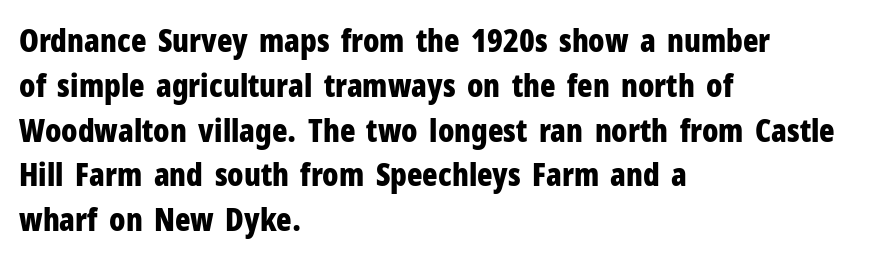
The image shows 32 px bold, condensed sans-serif type, upright; set left-aligned, normal line spacing (1.4x), normal letter spacing, not underlined; low stroke contrast and a medium x-height.
